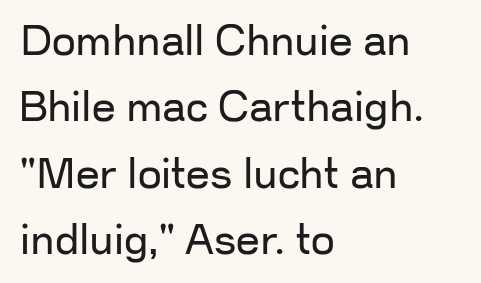
Does the leading feel generous? No, just average. The rendering uses natural spacing where letterforms have individual widths. These lines keep a tight, regular rhythm from letter to letter. The paragraph shown leans on its left margin. Weight class: somewhere from thin through regular.
